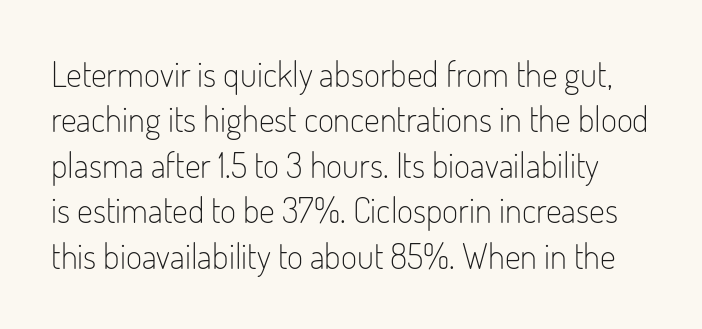
Q: Is the text bold? A: No.
Q: Is the text italic (slanted)? A: No, it is upright.
Q: Is the typeface a serif or a sans-serif typeface? A: Sans-serif.
Q: Is the text underlined? A: No.
Q: Is the spacing between letters normal or unusually wide? A: Normal.
Q: Is the spacing between lines tight, normal or loose? A: Normal.
Q: Width (condensed, normal, or wide)? A: Condensed.
Q: Stroke contrast? A: Low.
Q: x-height? A: Small.
Q: Monospaced? A: No.
